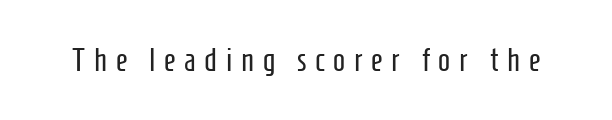
{"serif": "no", "italic": "no", "bold": "no", "weight": "regular", "width": "condensed", "stroke_contrast": "low", "x_height": "medium", "monospaced": "no", "underline": "no", "letter_spacing": "wide", "letter_spacing_em": 0.27, "glyph_px": 32}
